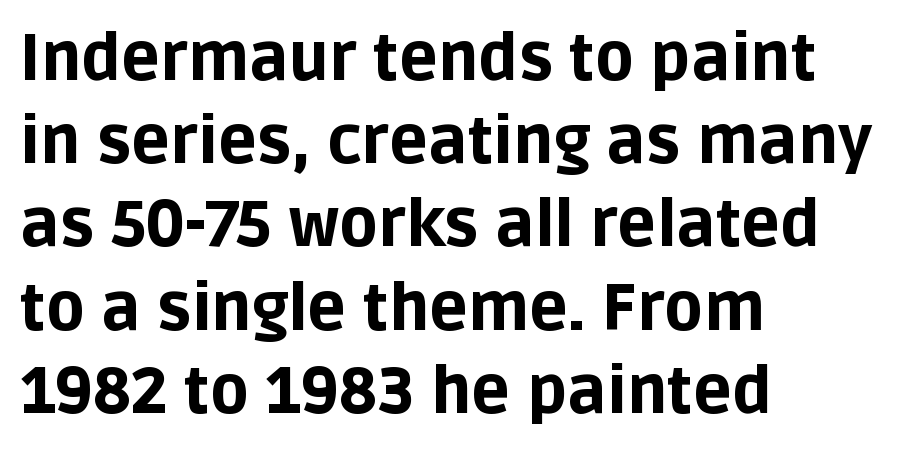
{"serif": "no", "italic": "no", "bold": "yes", "weight": "bold", "width": "normal", "stroke_contrast": "low", "x_height": "large", "monospaced": "no", "underline": "no", "align": "left", "line_spacing": "normal", "line_spacing_ratio": 1.3, "letter_spacing": "normal", "letter_spacing_em": 0.0, "glyph_px": 64}
